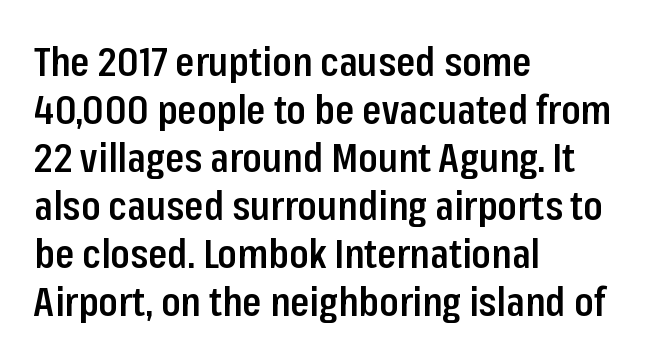
The passage shown is not underscored anywhere. Think of a printed novel: that variable character pitch is what you see here. Posture: upright roman. Emphasis by weight is partial: semibold. Unlike a traditional serif, this face leaves its strokes unadorned. Horizontal alignment here is leftward, the default for most running prose.
